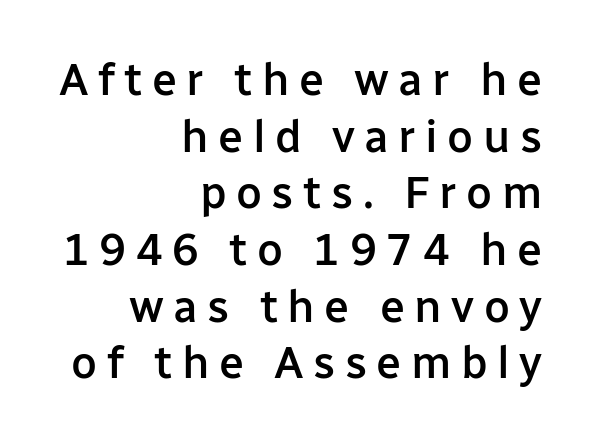
Q: Is the text bold? A: Semi-bold.
Q: Is the text italic (slanted)? A: No, it is upright.
Q: Is the typeface a serif or a sans-serif typeface? A: Sans-serif.
Q: Is the text underlined? A: No.
Q: How is the paragraph aligned? A: Right-aligned.
Q: Is the spacing between letters normal or unusually wide? A: Unusually wide.
Q: Is the spacing between lines tight, normal or loose? A: Normal.
Q: Width (condensed, normal, or wide)? A: Normal.
Q: Stroke contrast? A: Low.
Q: x-height? A: Medium.
Q: Monospaced? A: No.
